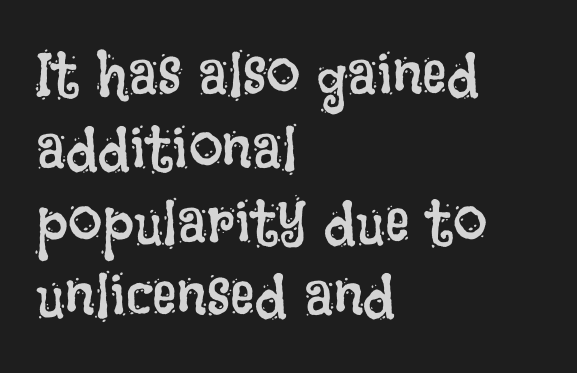
Q: Is the text bold? A: No.
Q: Is the text italic (slanted)? A: No, it is upright.
Q: Is the text underlined? A: No.
Q: How is the paragraph aligned? A: Left-aligned.
Q: Is the spacing between letters normal or unusually wide? A: Normal.
Q: Width (condensed, normal, or wide)? A: Condensed.
Q: Stroke contrast? A: Low.
Q: x-height? A: Large.
Q: Monospaced? A: No.
